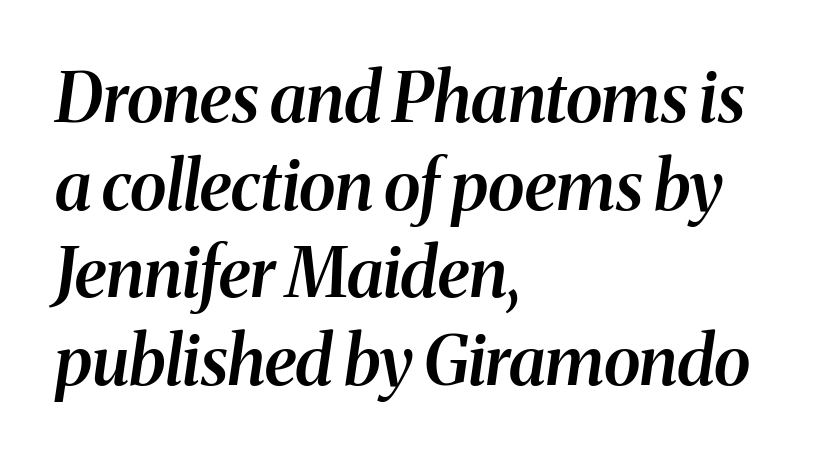
{"serif": "yes", "italic": "yes", "lean": "right", "slant_degrees": 8, "bold": "semi", "weight": "semibold", "width": "normal", "stroke_contrast": "medium", "x_height": "medium", "monospaced": "no", "underline": "no", "align": "left", "line_spacing": "normal", "line_spacing_ratio": 1.29, "letter_spacing": "normal", "letter_spacing_em": 0.0, "glyph_px": 68}
